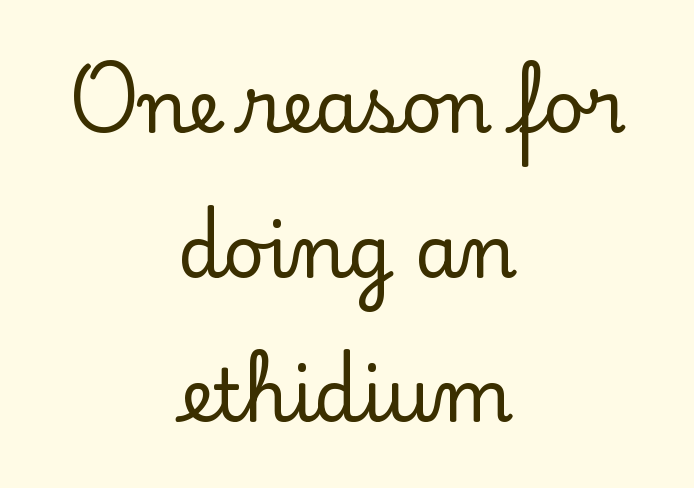
The letters advance in unequal steps, a hallmark of proportional type. The paragraph has two soft edges and a firm central axis. The space between consecutive lines is lavish. This rendering features lettering with no underline. A roman cut, with each character standing at attention. There is no visible air inserted between adjacent glyphs.
